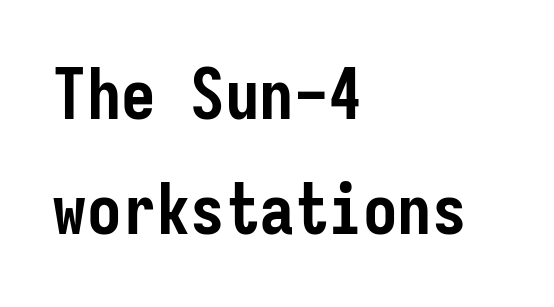
Short and long lines alike share a common starting point at left. No feet cap the strokes, marking this as sans-serif type. Compared with an ordinary text face, these strokes are far heavier — a full bold. Caption: standard tracking, unaltered.
